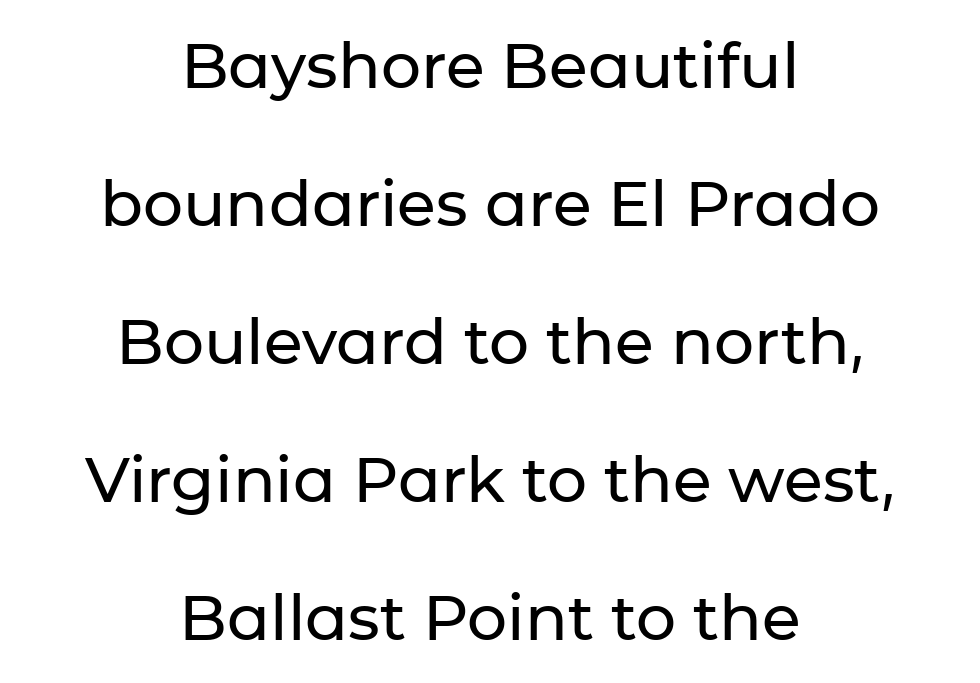
Q: Is the text italic (slanted)? A: No, it is upright.
Q: Is the typeface a serif or a sans-serif typeface? A: Sans-serif.
Q: Is the text underlined? A: No.
Q: How is the paragraph aligned? A: Centered.
Q: Is the spacing between letters normal or unusually wide? A: Normal.
Q: Is the spacing between lines tight, normal or loose? A: Loose.
Q: Width (condensed, normal, or wide)? A: Normal.
Q: Stroke contrast? A: Low.
Q: x-height? A: Medium.
Q: Monospaced? A: No.
